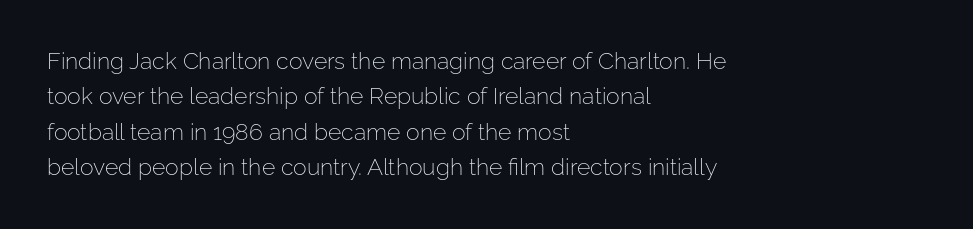
The face looks like a standard text weight, possibly lighter. Vertical strokes here are truly vertical. These lines keep a tight, regular rhythm from letter to letter. Leading matches the norm, producing a regular column. Left-aligned paragraph, ragged on the right. The space directly below the letters is spotless.
